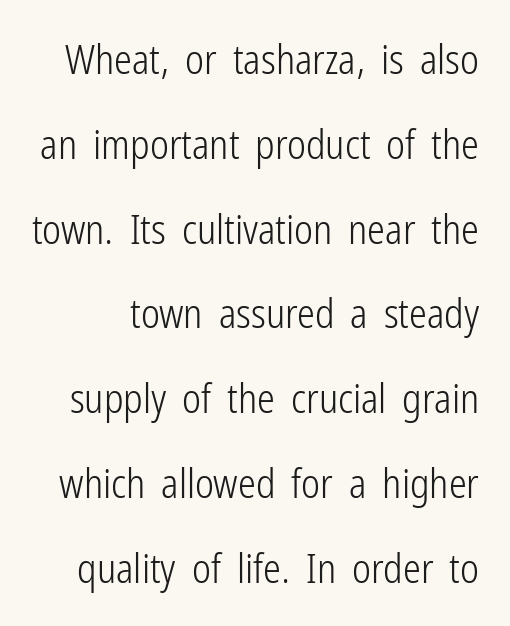
{"serif": "no", "italic": "no", "bold": "no", "weight": "light", "width": "condensed", "stroke_contrast": "low", "x_height": "medium", "monospaced": "no", "underline": "no", "line_spacing": "loose", "line_spacing_ratio": 2.12, "letter_spacing": "normal", "letter_spacing_em": 0.0, "glyph_px": 40}
